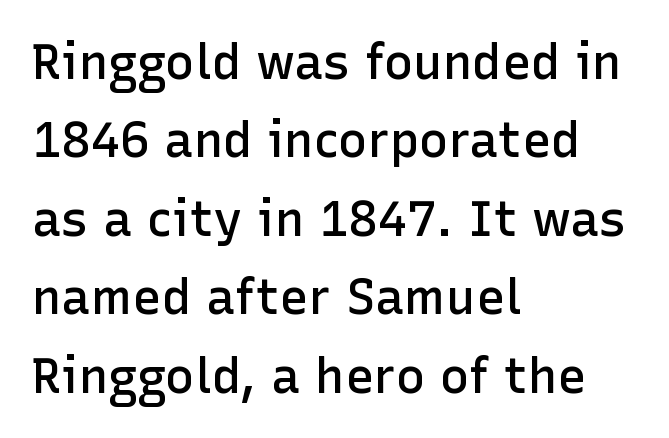
The image shows 49 px semibold sans-serif type, upright; set left-aligned, normal line spacing (1.6x), normal letter spacing, not underlined; low stroke contrast and a medium x-height.
